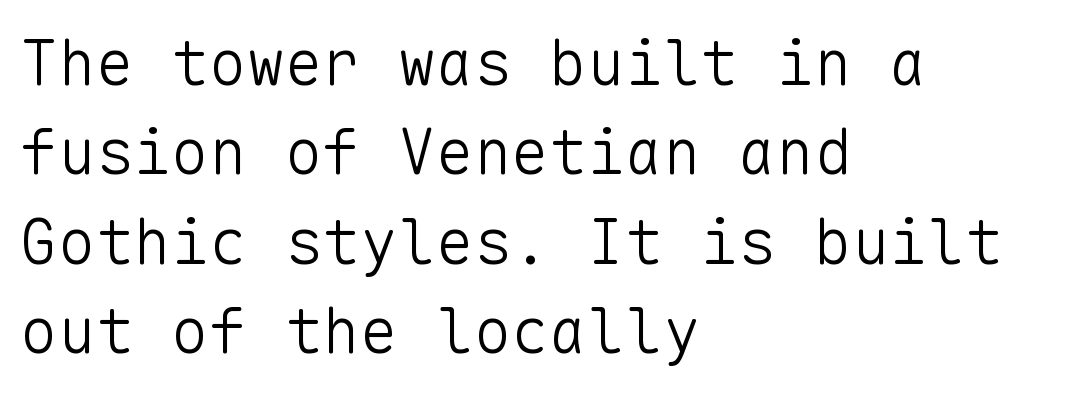
Q: Is the text bold? A: No.
Q: Is the text italic (slanted)? A: No, it is upright.
Q: Is the typeface a serif or a sans-serif typeface? A: Sans-serif.
Q: Is the text underlined? A: No.
Q: How is the paragraph aligned? A: Left-aligned.
Q: Is the spacing between letters normal or unusually wide? A: Normal.
Q: Is the spacing between lines tight, normal or loose? A: Normal.
Q: Width (condensed, normal, or wide)? A: Normal.
Q: Stroke contrast? A: Low.
Q: x-height? A: Medium.
Q: Monospaced? A: Yes.
